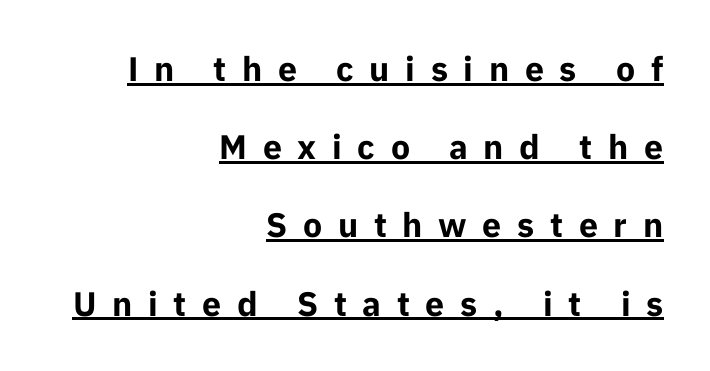
The leading is generous, giving the passage an open texture. Look at the stroke-to-counter ratio: heavy, a bold. Honestly, the letter spacing is so wide it's the main thing you notice. Regarding serifs, this sample does without them. These lines are rendered in a variable-pitch font. Characters remain perfectly vertical along every line.
